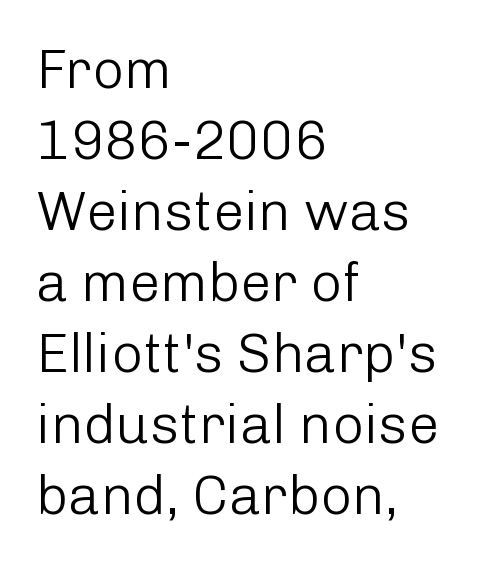
{"serif": "no", "italic": "no", "bold": "no", "weight": "light", "width": "normal", "stroke_contrast": "low", "x_height": "medium", "monospaced": "no", "underline": "no", "align": "left", "line_spacing": "normal", "line_spacing_ratio": 1.29, "letter_spacing": "normal", "letter_spacing_em": 0.0, "glyph_px": 55}
